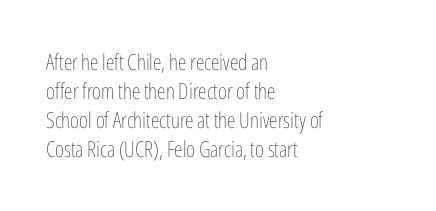
Q: Is the text bold? A: No.
Q: Is the text italic (slanted)? A: No, it is upright.
Q: Is the text underlined? A: No.
Q: How is the paragraph aligned? A: Left-aligned.
Q: Is the spacing between letters normal or unusually wide? A: Normal.
Q: Is the spacing between lines tight, normal or loose? A: Normal.
